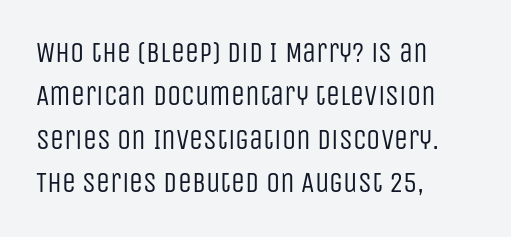
Q: Is the text bold? A: No.
Q: Is the text italic (slanted)? A: No, it is upright.
Q: Is the typeface a serif or a sans-serif typeface? A: Sans-serif.
Q: Is the text underlined? A: No.
Q: How is the paragraph aligned? A: Left-aligned.
Q: Is the spacing between letters normal or unusually wide? A: Normal.
Q: Is the spacing between lines tight, normal or loose? A: Normal.
Q: Width (condensed, normal, or wide)? A: Condensed.
Q: Stroke contrast? A: Low.
Q: x-height? A: Large.
Q: Monospaced? A: No.
